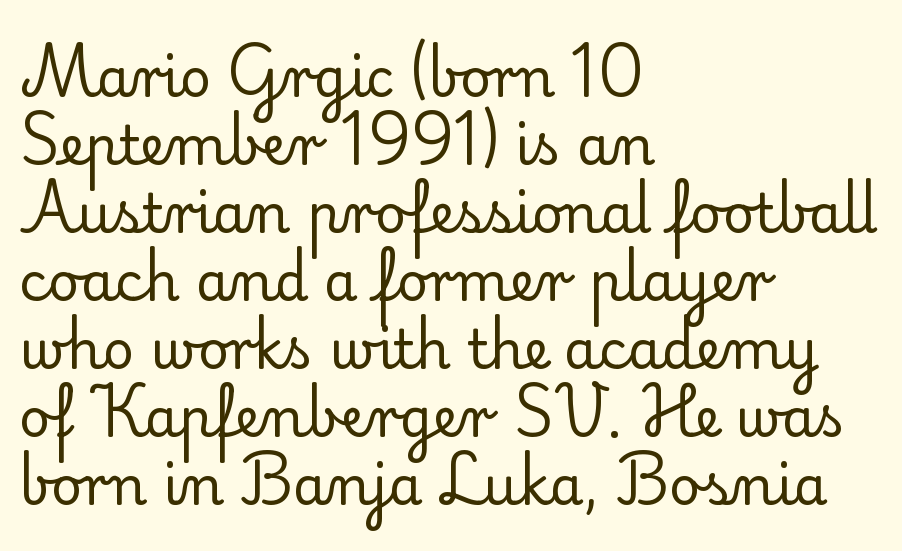
{"serif": "yes", "italic": "no", "bold": "no", "weight": "regular", "width": "normal", "stroke_contrast": "low", "x_height": "small", "monospaced": "no", "underline": "no", "align": "left", "line_spacing": "normal", "line_spacing_ratio": 1.26, "letter_spacing": "normal", "letter_spacing_em": 0.0, "glyph_px": 54}
